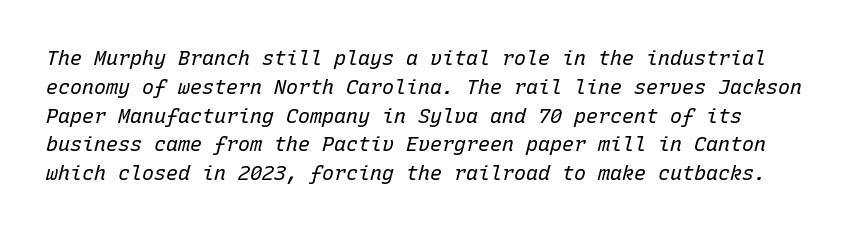
The space between consecutive lines is moderate. Rendered with sloped, italic letterforms. Inter-character spacing is left at the font's built-in metrics. The strokes carry an ordinary text weight at most. Descenders are the only things crossing below the line.
